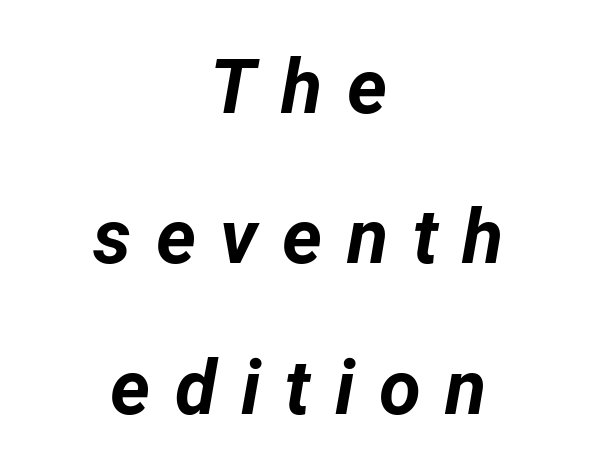
The image shows 76 px bold type, italic (leaning right); set centered, loose line spacing (1.98x), unusually wide letter spacing (+0.32 em), not underlined; low stroke contrast and a medium x-height.
